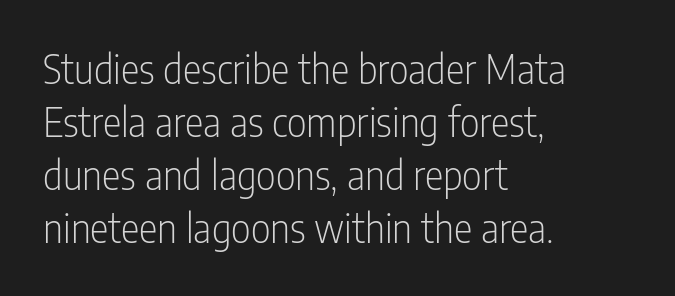
A student would call this left alignment; a typographer would say flush left, rag right. This sample has the flowing, uneven cadence of proportional lettering. A bare baseline throughout the passage. Italic: no, the glyphs are upright roman. Spacing between characters is what you'd get straight out of the box. A typesetter would call this leading conventional body-copy spacing.
